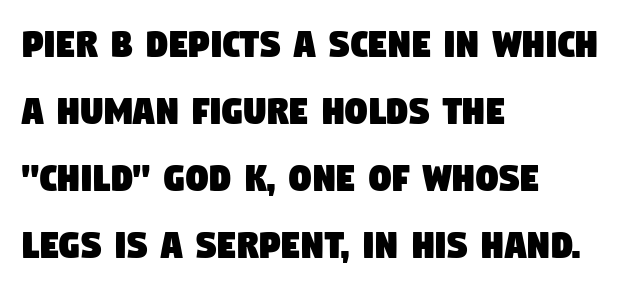
Regarding leading, the lines here are spaced in the standard way. Character widths vary here, with narrow letters taking less room than wide ones. Decoration check: the copy has no underline. The rag falls on the right side of this text block. There is no visible air inserted between adjacent glyphs.
